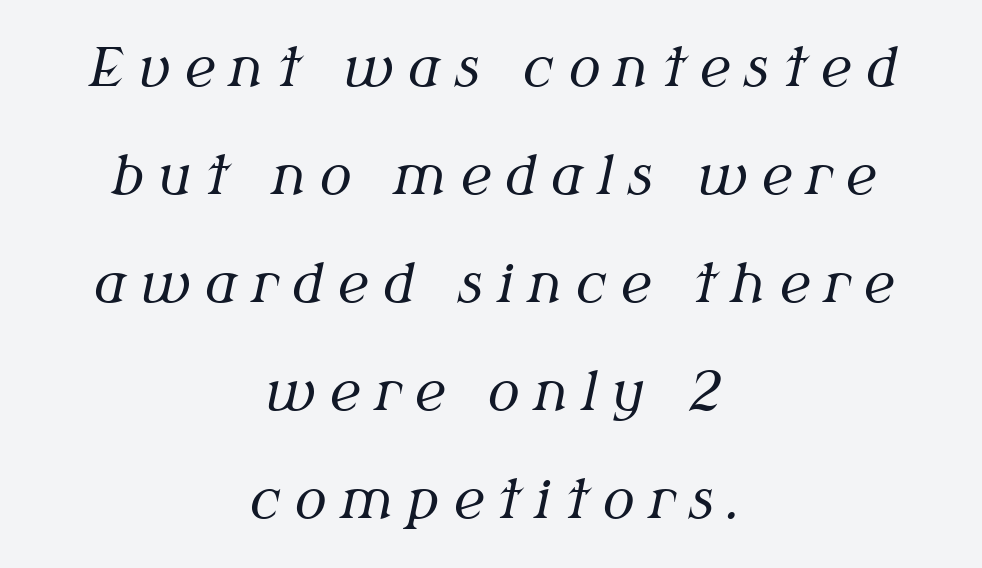
Q: Is the text bold? A: No.
Q: Is the text italic (slanted)? A: Yes, it leans right by about 12 degrees.
Q: Is the typeface a serif or a sans-serif typeface? A: Serif.
Q: Is the text underlined? A: No.
Q: How is the paragraph aligned? A: Centered.
Q: Is the spacing between letters normal or unusually wide? A: Unusually wide.
Q: Is the spacing between lines tight, normal or loose? A: Loose.
Q: Width (condensed, normal, or wide)? A: Normal.
Q: Stroke contrast? A: Medium.
Q: x-height? A: Medium.
Q: Monospaced? A: No.
